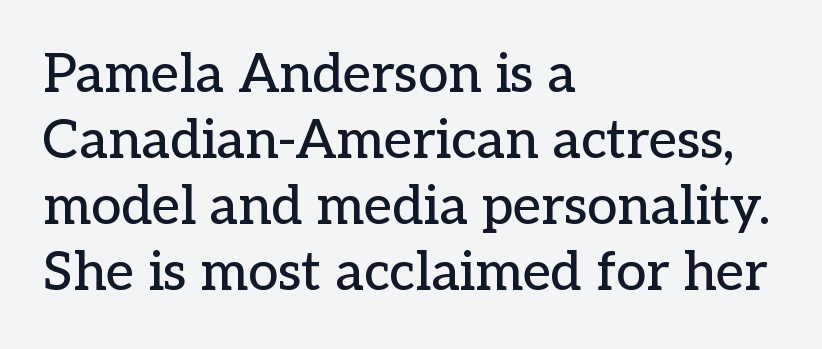
Q: Is the text italic (slanted)? A: No, it is upright.
Q: Is the typeface a serif or a sans-serif typeface? A: Serif.
Q: Is the text underlined? A: No.
Q: How is the paragraph aligned? A: Left-aligned.
Q: Is the spacing between letters normal or unusually wide? A: Normal.
Q: Width (condensed, normal, or wide)? A: Normal.
Q: Stroke contrast? A: Low.
Q: x-height? A: Medium.
Q: Monospaced? A: No.
